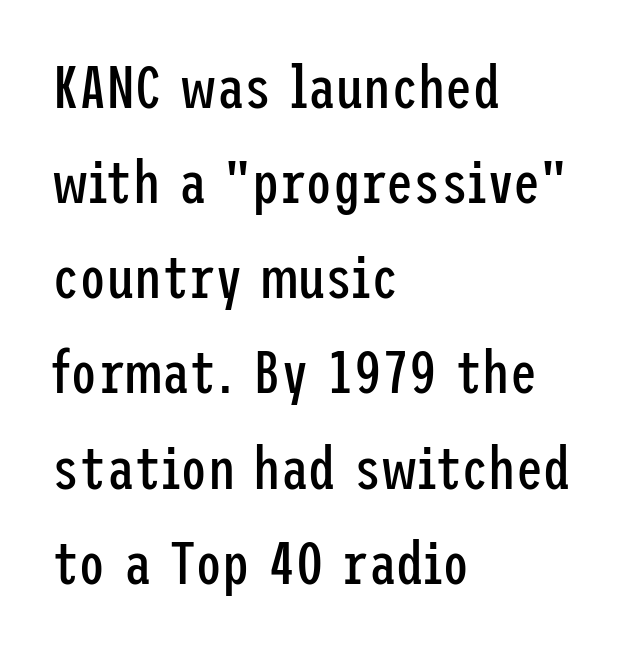
Designer's note — italics off, roman on. Baseline-to-baseline distance is the conventional proportion of letter height. Are there feet on the stems? There aren't — it's a sans. Look at the tracking — it's just the regular setting, nothing added.
